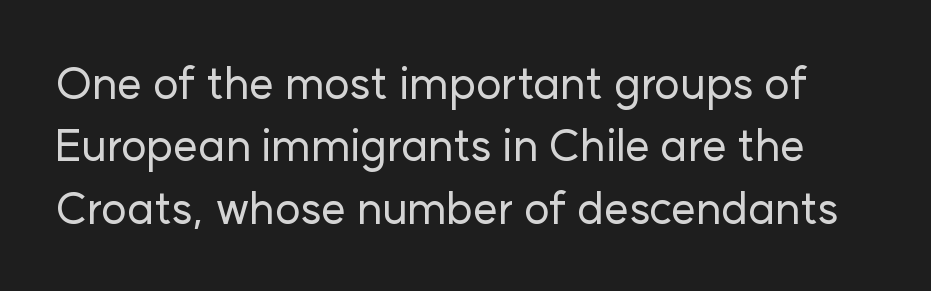
Default kerning and tracking; the words read as compact shapes. Horizontal bands of white between lines are of average thickness. The face used here is a sans, in the tradition of grotesques and geometrics. A typesetter would mark this as roman, not italic.
